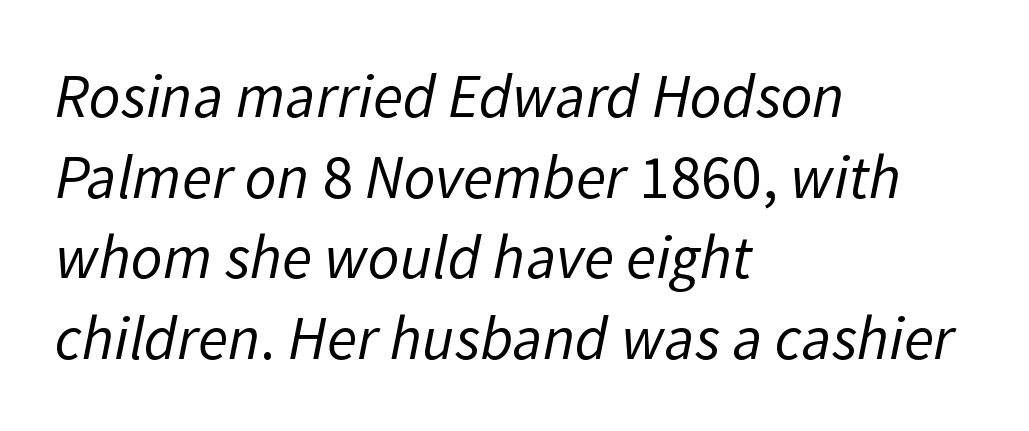
Think of a printed novel: that variable character pitch is what you see here. What kind of face is this? One without serifs — a sans. Letter spacing: default. Underlining? Definitely not there. The font sits on the lighter half of the weight spectrum, regular included.
